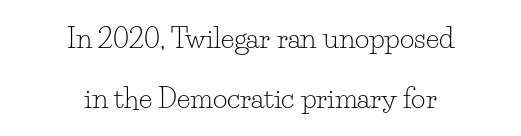
{"serif": "yes", "italic": "no", "bold": "no", "weight": "light", "width": "normal", "stroke_contrast": "low", "x_height": "small", "monospaced": "no", "underline": "no", "align": "center", "line_spacing": "loose", "line_spacing_ratio": 2.16, "letter_spacing": "normal", "letter_spacing_em": 0.0, "glyph_px": 28}
